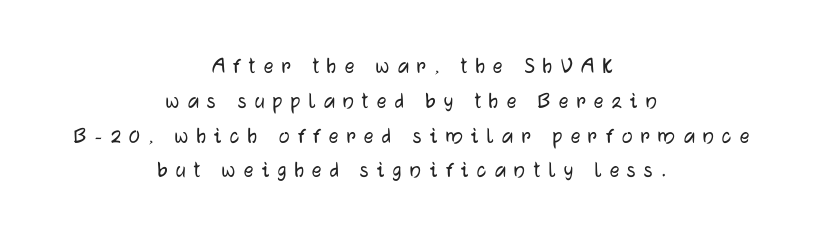
Q: Is the text italic (slanted)? A: No, it is upright.
Q: Is the text underlined? A: No.
Q: How is the paragraph aligned? A: Centered.
Q: Is the spacing between letters normal or unusually wide? A: Unusually wide.
Q: Is the spacing between lines tight, normal or loose? A: Normal.
